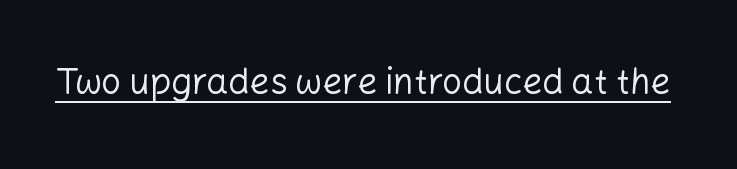
This sample uses an upright cut, with every glyph sitting square on the baseline. Do the characters align in a grid? No, the font is proportional. This is sans-serif lettering, the kind often seen on screens and signage. The type is set solid horizontally, with unmodified tracking. The cut favours lightness, reaching ordinary text weight at its darkest.
